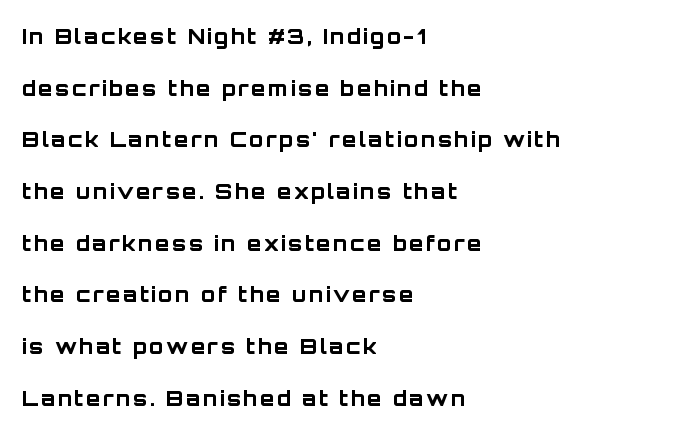
Q: Is the text bold? A: Yes.
Q: Is the text italic (slanted)? A: No, it is upright.
Q: Is the text underlined? A: No.
Q: How is the paragraph aligned? A: Left-aligned.
Q: Is the spacing between lines tight, normal or loose? A: Loose.
